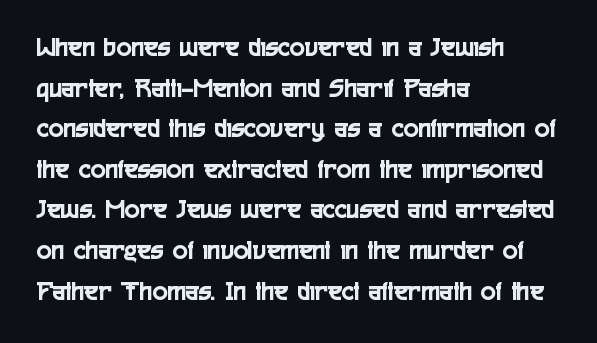
The image shows 28 px condensed sans-serif type, upright; set left-aligned, normal line spacing (1.45x), normal letter spacing, not underlined; a medium x-height.
